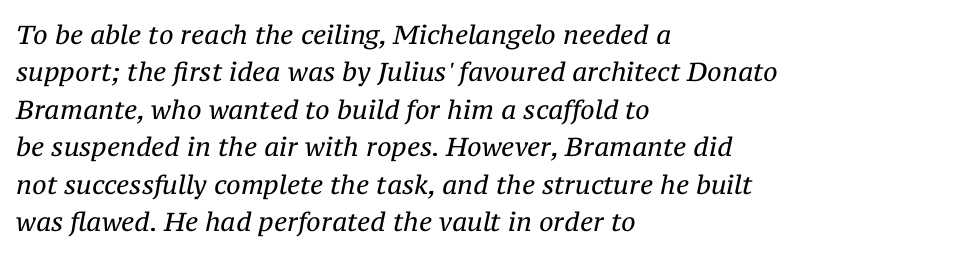
Regular leading. The passage is arranged the way most books set body copy — flush left. The passage shown leans; its letterforms are oblique. On a weight scale, this lands at 450 or below. Honestly, there is no underline to notice here at all.
